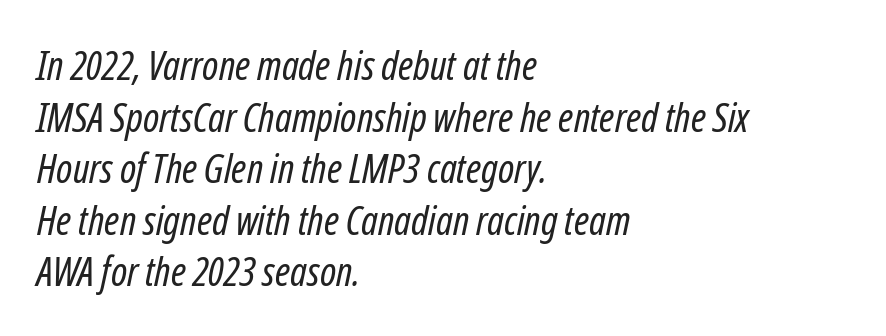
{"italic": "yes", "lean": "right", "slant_degrees": 12, "bold": "no", "weight": "regular", "width": "condensed", "stroke_contrast": "low", "x_height": "medium", "monospaced": "no", "underline": "no", "align": "left", "line_spacing": "normal", "line_spacing_ratio": 1.29, "letter_spacing": "normal", "letter_spacing_em": 0.0, "glyph_px": 40}
